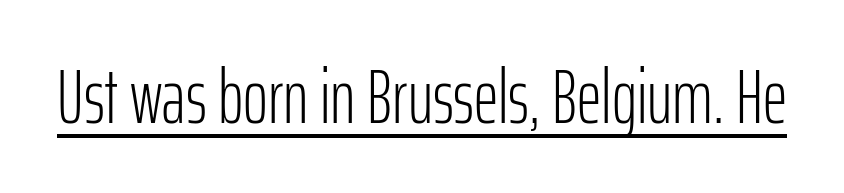
Looks like regular typesetting: each glyph gets only the width it needs. What decoration does the sample have? An underline. A sans-serif font was chosen for this passage. The letterforms sit at book weight or below. Honestly, the letter spacing is just normal — you wouldn't notice it. Posture: straight, roman, zero tilt.
